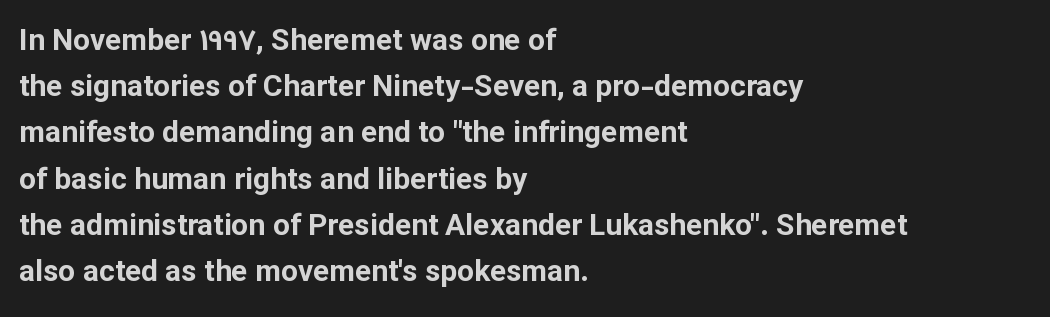
In terms of letterform style, serifs are entirely absent. Only glyphs here, with clear space below each row. Summary of weight: heavy, a full bold. The lettering stays uniformly vertical, giving the passage a roman look. Spacing verdict: proportional, widths tailored to each character.
